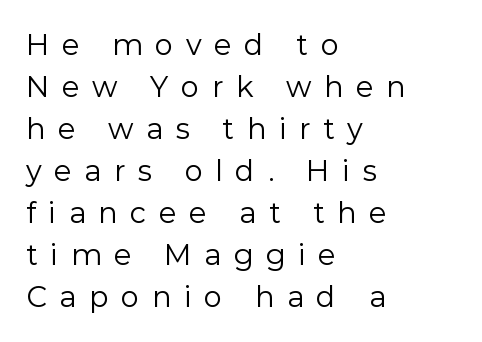
Which margin do the lines hug? The left one — the right edge is uneven. The type sits square on the baseline with zero lean. Quick note: interline space is typical. Decoration check: the copy has no underline. The strokes are not fattened; the text isn't bold. You could not count columns in this text — the font is proportionally spaced.
